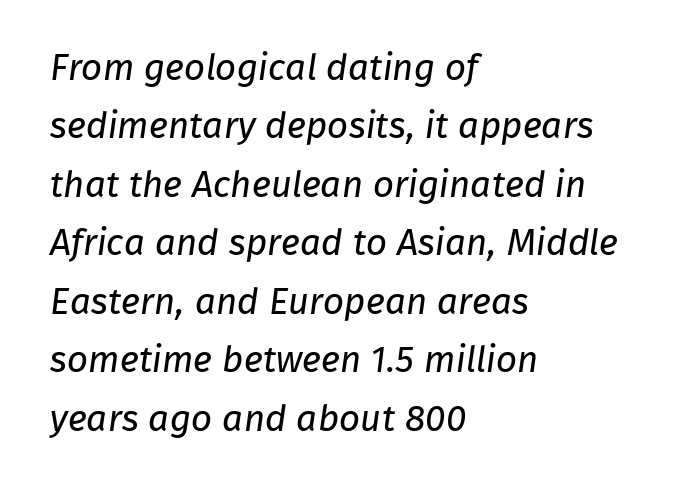
{"serif": "no", "bold": "no", "weight": "regular", "width": "normal", "stroke_contrast": "low", "x_height": "medium", "monospaced": "no", "underline": "no", "align": "left", "line_spacing": "normal", "line_spacing_ratio": 1.58, "letter_spacing": "normal", "letter_spacing_em": 0.0, "glyph_px": 37}
